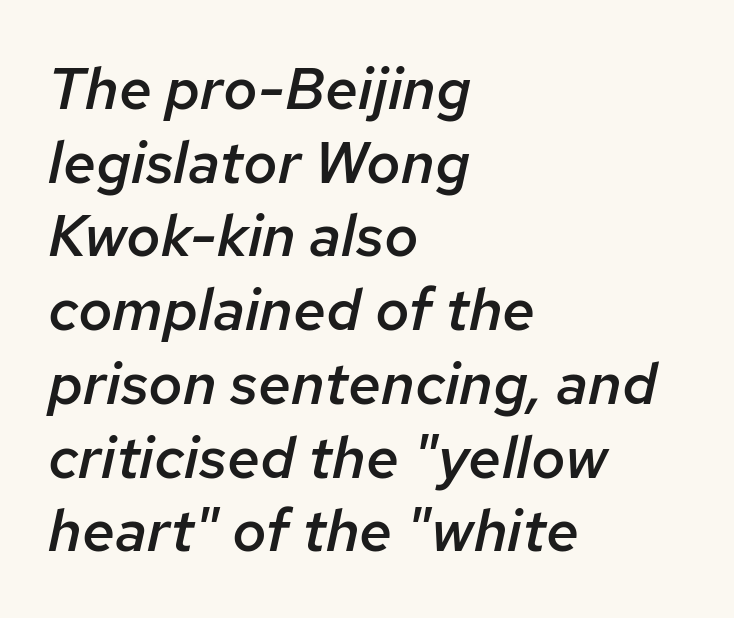
Q: Is the text bold? A: Semi-bold.
Q: Is the text italic (slanted)? A: Yes, it leans right by about 12 degrees.
Q: Is the text underlined? A: No.
Q: How is the paragraph aligned? A: Left-aligned.
Q: Is the spacing between letters normal or unusually wide? A: Normal.
Q: Is the spacing between lines tight, normal or loose? A: Normal.
Q: Width (condensed, normal, or wide)? A: Normal.
Q: Stroke contrast? A: Low.
Q: x-height? A: Medium.
Q: Monospaced? A: No.
